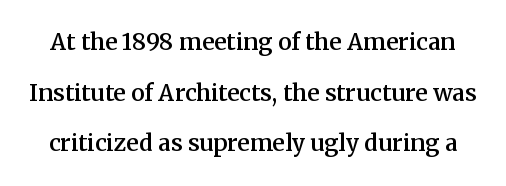
Type without underlining. The passage shown is semibold, sitting just below true bold. Honestly, the rows look like they've been pulled way apart. Do the letters lean? They stand straight. Words appear dense and cohesive because spacing is normal.
